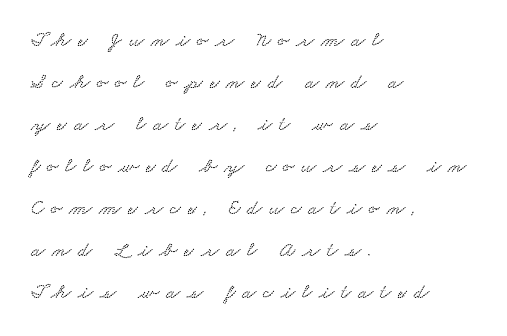
{"underline": "no", "align": "left", "line_spacing": "loose", "line_spacing_ratio": 2.0, "letter_spacing": "wide", "letter_spacing_em": 0.33, "glyph_px": 21}
